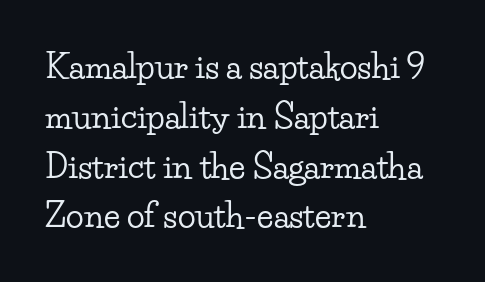
The image shows 33 px wide serif type, upright; set left-aligned, normal line spacing (1.51x), normal letter spacing, not underlined; low stroke contrast and a small x-height.
